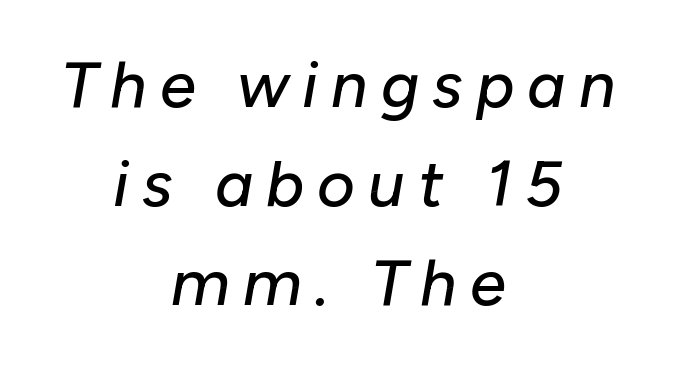
The image shows 65 px text type, italic (leaning right); set centered, normal line spacing (1.52x), unusually wide letter spacing (+0.2 em), not underlined; low stroke contrast and a medium x-height.
